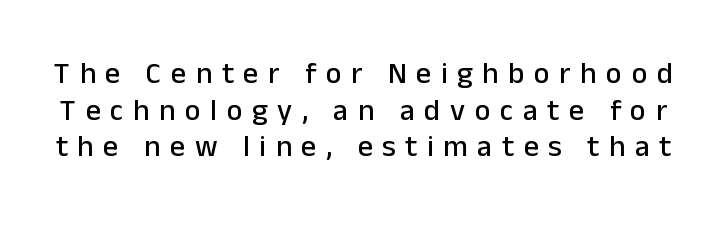
Q: Is the text italic (slanted)? A: No, it is upright.
Q: Is the typeface a serif or a sans-serif typeface? A: Sans-serif.
Q: Is the text underlined? A: No.
Q: Is the spacing between letters normal or unusually wide? A: Unusually wide.
Q: Width (condensed, normal, or wide)? A: Normal.
Q: Stroke contrast? A: Low.
Q: x-height? A: Medium.
Q: Monospaced? A: No.
